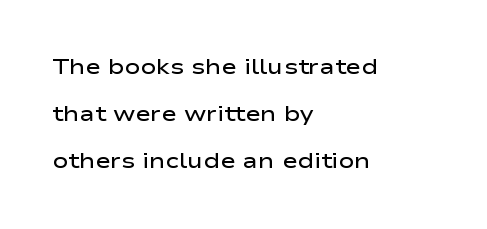
The image shows 21 px text type, upright; set left-aligned, loose line spacing (2.24x), normal letter spacing, not underlined.
